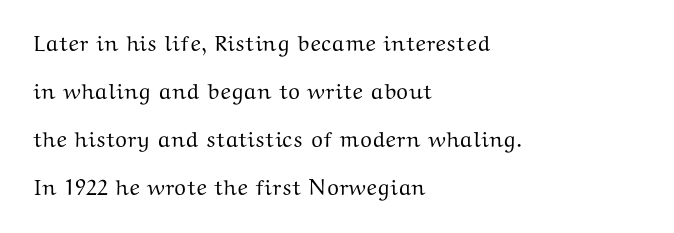
{"italic": "no", "underline": "no", "align": "left", "line_spacing": "loose", "line_spacing_ratio": 2.18, "letter_spacing": "normal", "letter_spacing_em": 0.0, "glyph_px": 22}
